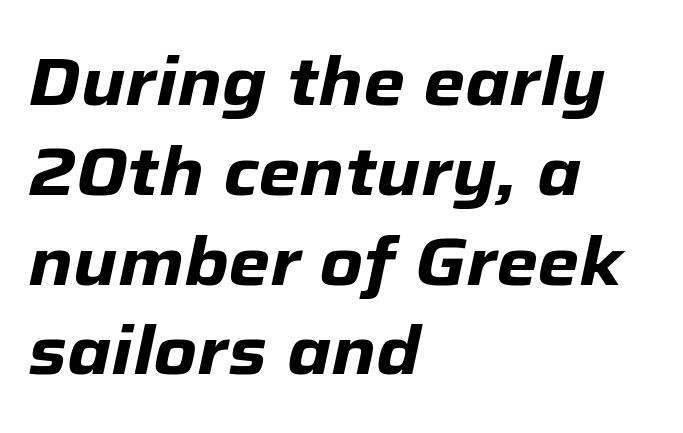
The lines sit at an ordinary, default distance from one another. A clean baseline with only descenders dipping below it. Heft: maximum for text — a bold. Nobody touched the tracking dial on this one.
